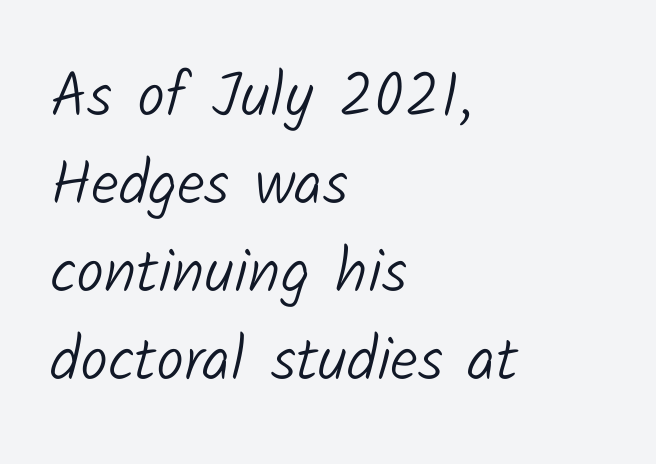
Q: Is the text bold? A: No.
Q: Is the typeface a serif or a sans-serif typeface? A: Sans-serif.
Q: Is the text underlined? A: No.
Q: How is the paragraph aligned? A: Left-aligned.
Q: Is the spacing between letters normal or unusually wide? A: Normal.
Q: Is the spacing between lines tight, normal or loose? A: Normal.
Q: Width (condensed, normal, or wide)? A: Normal.
Q: Stroke contrast? A: Low.
Q: x-height? A: Medium.
Q: Monospaced? A: No.
